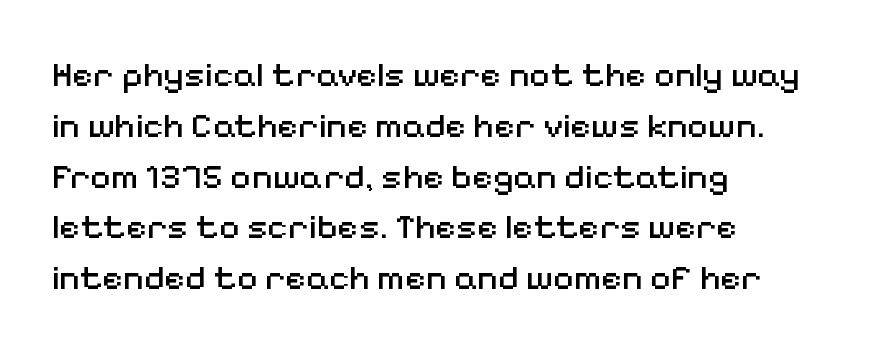
Q: Is the text bold? A: No.
Q: Is the text italic (slanted)? A: No, it is upright.
Q: Is the typeface a serif or a sans-serif typeface? A: Sans-serif.
Q: Is the text underlined? A: No.
Q: How is the paragraph aligned? A: Left-aligned.
Q: Is the spacing between letters normal or unusually wide? A: Normal.
Q: Is the spacing between lines tight, normal or loose? A: Normal.
Q: Width (condensed, normal, or wide)? A: Normal.
Q: Stroke contrast? A: Medium.
Q: x-height? A: Medium.
Q: Monospaced? A: No.
